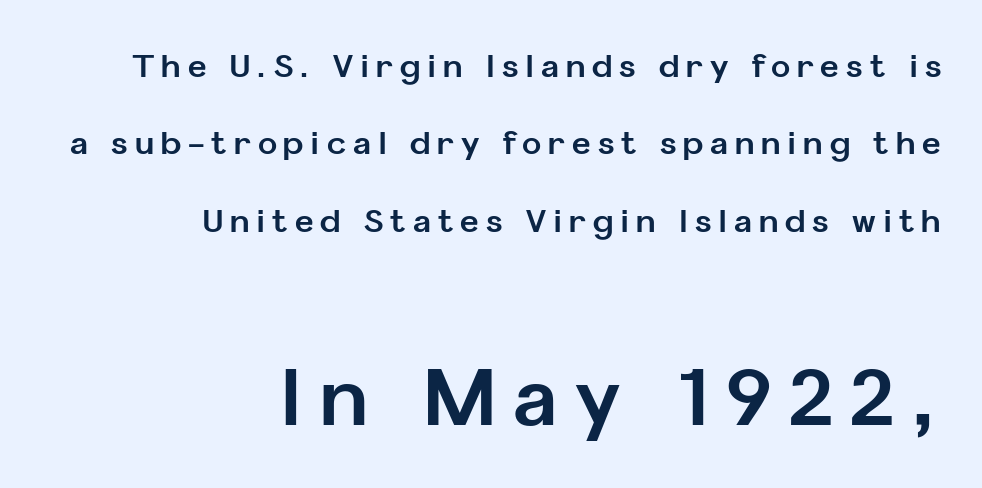
Type size steps up from the first block to the second. Vertical strokes here are truly vertical. Every letter is thick-stroked: bold, no question. The space between consecutive lines is lavish. Words float on clear page, feet unadorned.
